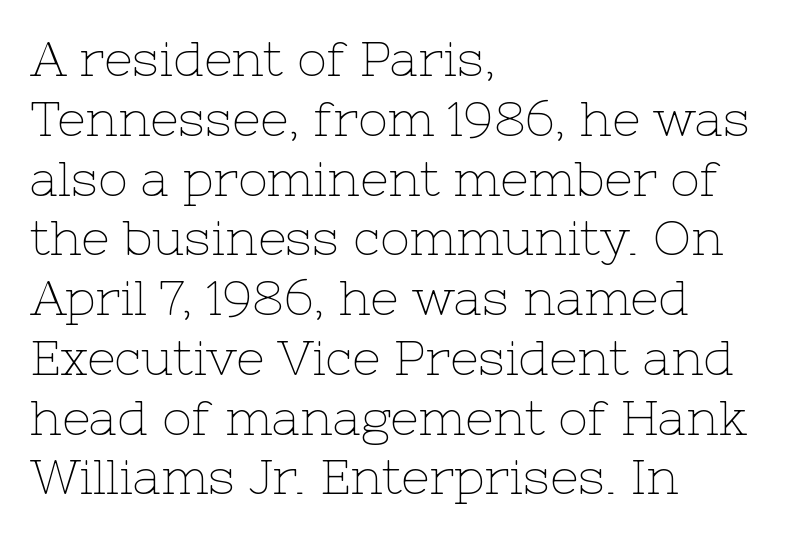
The image shows 49 px thin serif type, upright; set left-aligned, line spacing 1.22x, normal letter spacing, not underlined; low stroke contrast and a medium x-height.
